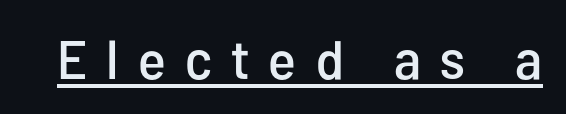
{"serif": "no", "italic": "no", "width": "condensed", "stroke_contrast": "low", "x_height": "medium", "monospaced": "no", "underline": "yes", "letter_spacing": "wide", "letter_spacing_em": 0.35, "glyph_px": 55}
